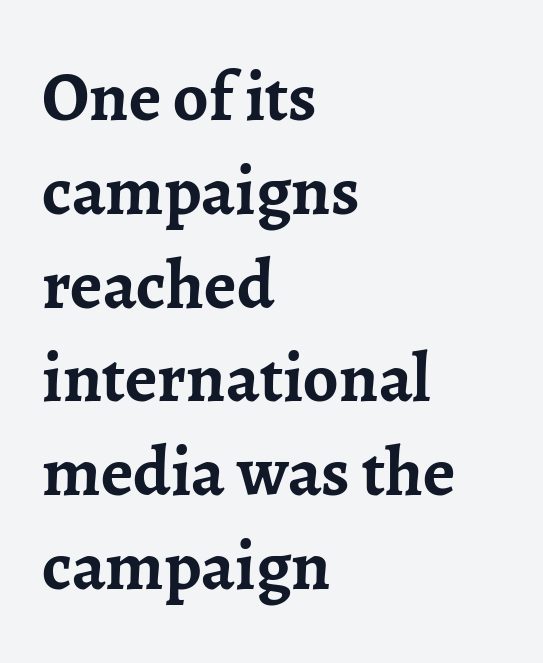
Layout note: lines flush left. This sample uses an upright cut, with every glyph sitting square on the baseline. Here the glyphs are tracked normally, forming tight word shapes. Note the varied advance widths — an 'i' is clearly narrower than an 'm'.
